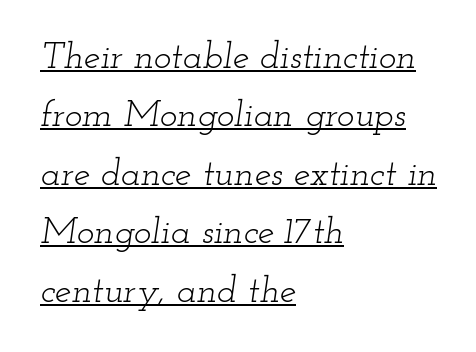
{"serif": "yes", "italic": "yes", "lean": "right", "slant_degrees": 12, "bold": "no", "weight": "light", "width": "wide", "stroke_contrast": "low", "x_height": "small", "monospaced": "no", "underline": "yes", "align": "left", "line_spacing": "normal", "line_spacing_ratio": 1.58, "letter_spacing": "normal", "letter_spacing_em": 0.0, "glyph_px": 37}
